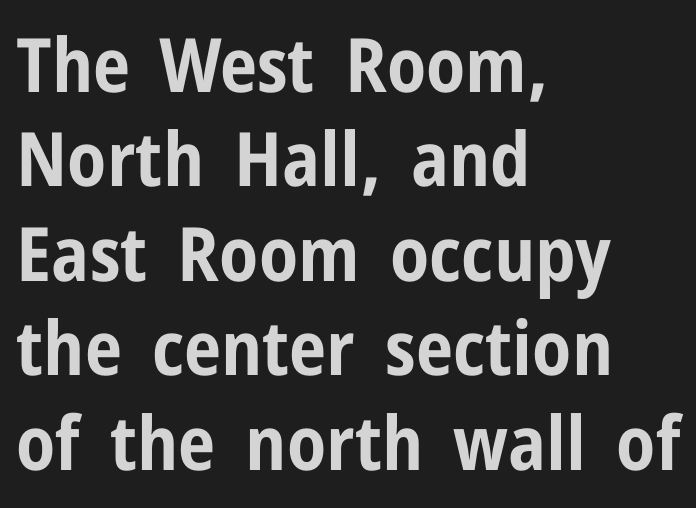
Q: Is the text bold? A: Yes.
Q: Is the text italic (slanted)? A: No, it is upright.
Q: Is the typeface a serif or a sans-serif typeface? A: Sans-serif.
Q: Is the text underlined? A: No.
Q: How is the paragraph aligned? A: Left-aligned.
Q: Is the spacing between letters normal or unusually wide? A: Normal.
Q: Is the spacing between lines tight, normal or loose? A: Normal.
Q: Width (condensed, normal, or wide)? A: Condensed.
Q: Stroke contrast? A: Low.
Q: x-height? A: Medium.
Q: Monospaced? A: No.
